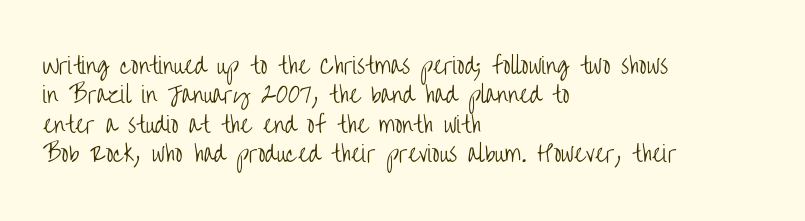
Q: Is the text bold? A: No.
Q: Is the text italic (slanted)? A: No, it is upright.
Q: Is the text underlined? A: No.
Q: How is the paragraph aligned? A: Left-aligned.
Q: Is the spacing between letters normal or unusually wide? A: Normal.
Q: Is the spacing between lines tight, normal or loose? A: Normal.
